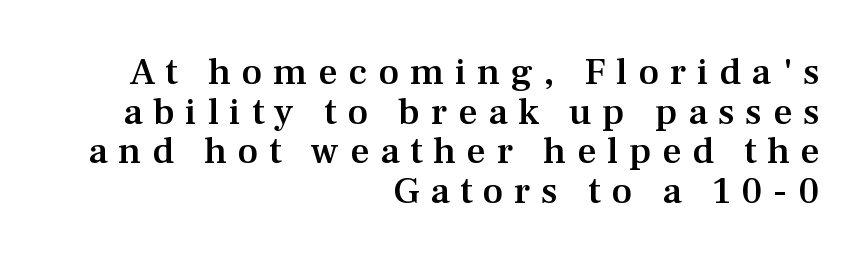
The image shows 38 px semibold serif type, upright; set right-aligned, tight line spacing (1.04x), unusually wide letter spacing (+0.28 em), not underlined; medium stroke contrast and a medium x-height.
